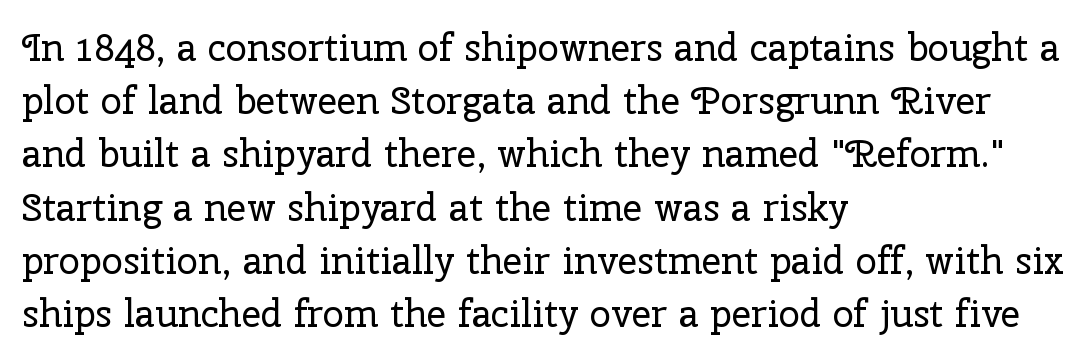
Q: Is the text bold? A: No.
Q: Is the text italic (slanted)? A: No, it is upright.
Q: Is the typeface a serif or a sans-serif typeface? A: Serif.
Q: Is the text underlined? A: No.
Q: How is the paragraph aligned? A: Left-aligned.
Q: Is the spacing between letters normal or unusually wide? A: Normal.
Q: Is the spacing between lines tight, normal or loose? A: Normal.
Q: Width (condensed, normal, or wide)? A: Normal.
Q: Stroke contrast? A: Low.
Q: x-height? A: Medium.
Q: Monospaced? A: No.
